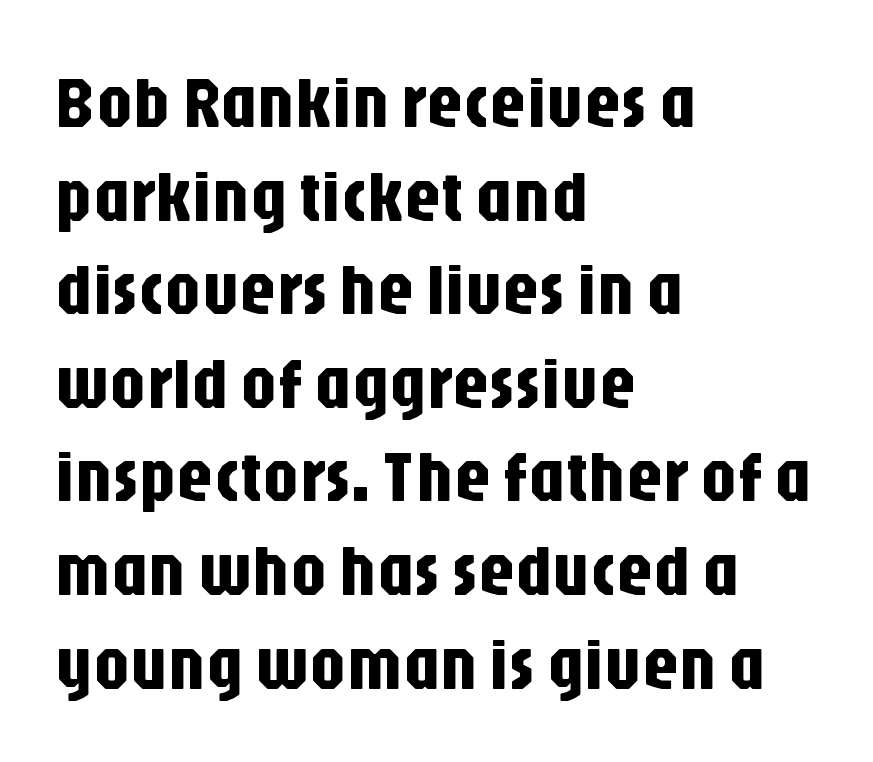
Q: Is the text italic (slanted)? A: No, it is upright.
Q: Is the typeface a serif or a sans-serif typeface? A: Sans-serif.
Q: Is the text underlined? A: No.
Q: How is the paragraph aligned? A: Left-aligned.
Q: Is the spacing between letters normal or unusually wide? A: Normal.
Q: Is the spacing between lines tight, normal or loose? A: Normal.
Q: Width (condensed, normal, or wide)? A: Condensed.
Q: Stroke contrast? A: Low.
Q: x-height? A: Large.
Q: Monospaced? A: No.
